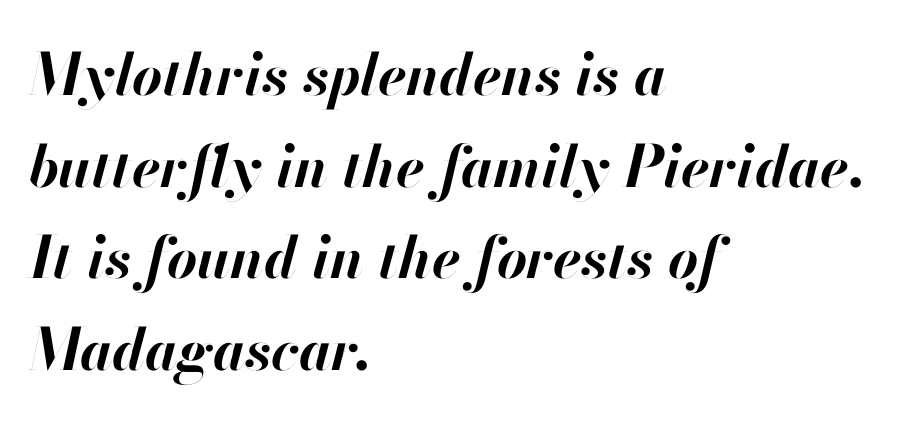
Q: Is the text bold? A: Yes.
Q: Is the text italic (slanted)? A: Yes, it leans right by about 13 degrees.
Q: Is the text underlined? A: No.
Q: How is the paragraph aligned? A: Left-aligned.
Q: Is the spacing between letters normal or unusually wide? A: Normal.
Q: Is the spacing between lines tight, normal or loose? A: Normal.
Q: Width (condensed, normal, or wide)? A: Normal.
Q: Stroke contrast? A: High.
Q: x-height? A: Small.
Q: Monospaced? A: No.
